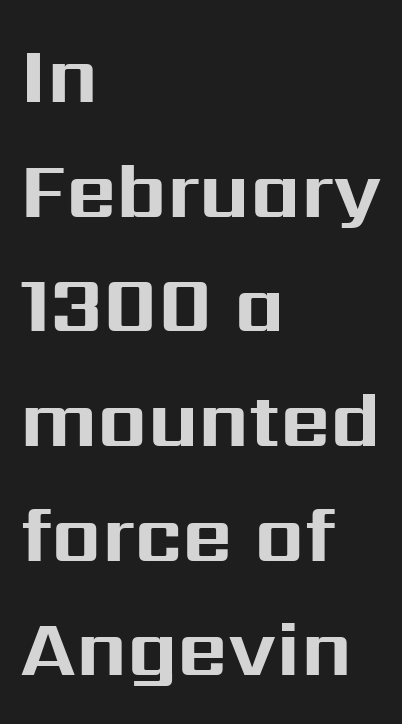
The image shows 78 px bold sans-serif type, upright; set left-aligned, normal line spacing (1.47x), normal letter spacing, not underlined; medium stroke contrast and a medium x-height.
